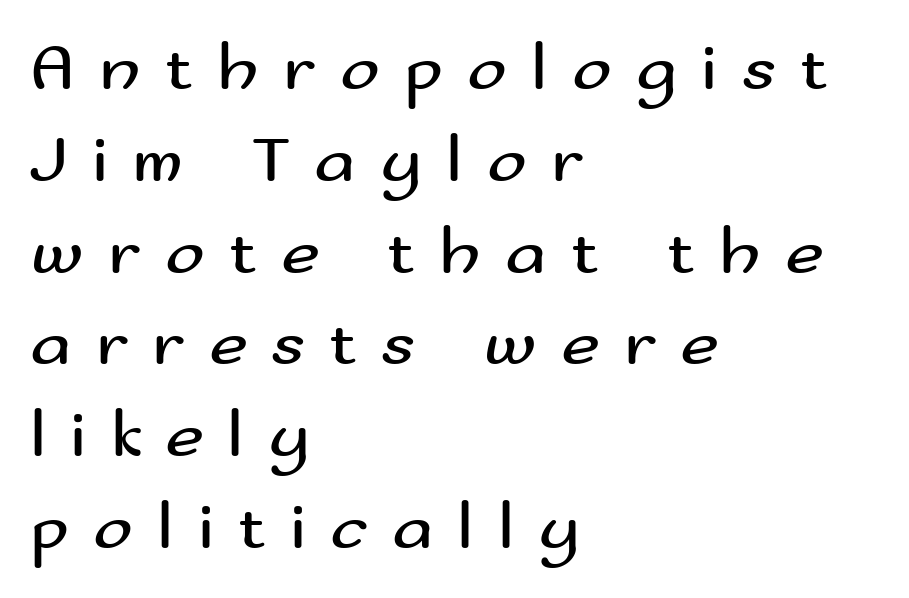
Weight class: somewhere from thin through regular. Quick note: interline space is typical. Ordinary non-slanted type is in use. The setting favours the left margin, as ordinary paragraphs usually do. Proportional: the letters do not fall into vertical columns. Someone cranked the tracking dial way up on this one.
